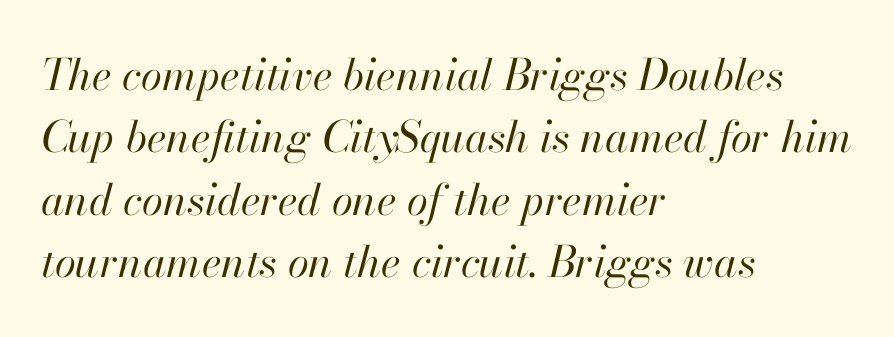
The image shows 43 px regular-weight type, italic (leaning right); set left-aligned, normal line spacing (1.45x), normal letter spacing, not underlined; high stroke contrast and a small x-height.
